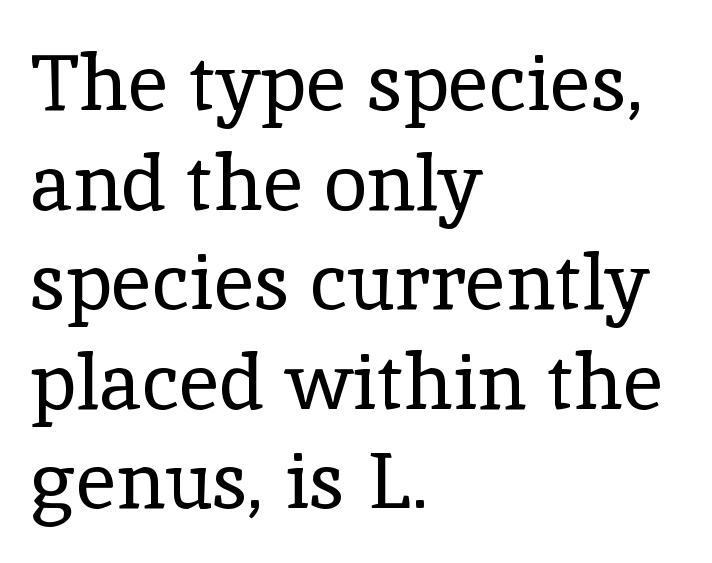
The image shows 79 px regular-weight serif type, upright; set left-aligned, normal line spacing (1.26x), normal letter spacing, not underlined; a medium x-height.
